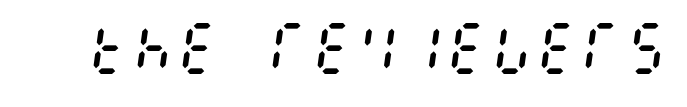
{"italic": "yes", "lean": "right", "slant_degrees": 8, "bold": "no", "weight": "regular", "width": "condensed", "stroke_contrast": "medium", "x_height": "large", "underline": "no", "letter_spacing": "normal", "letter_spacing_em": 0.0, "glyph_px": 56}
